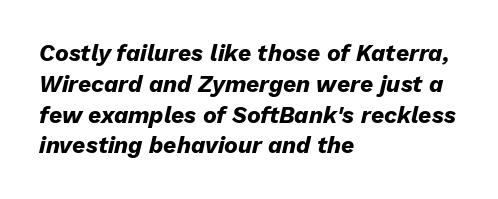
Q: Is the text bold? A: Yes.
Q: Is the text italic (slanted)? A: Yes, it leans right by about 13 degrees.
Q: Is the text underlined? A: No.
Q: How is the paragraph aligned? A: Left-aligned.
Q: Is the spacing between letters normal or unusually wide? A: Normal.
Q: Is the spacing between lines tight, normal or loose? A: Normal.
